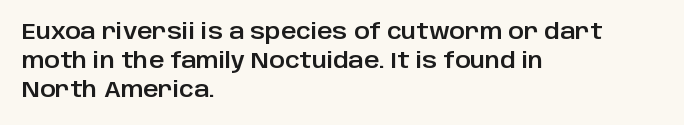
Q: Is the text italic (slanted)? A: No, it is upright.
Q: Is the text underlined? A: No.
Q: How is the paragraph aligned? A: Left-aligned.
Q: Is the spacing between letters normal or unusually wide? A: Normal.
Q: Is the spacing between lines tight, normal or loose? A: Normal.
